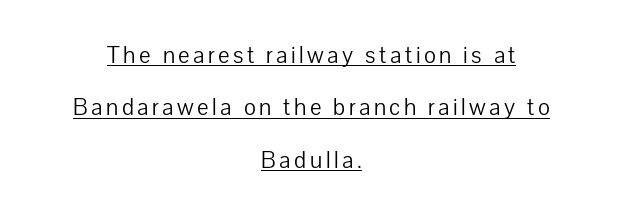
The image shows 23 px text type, upright; set centered, loose line spacing (2.28x), underlined.
